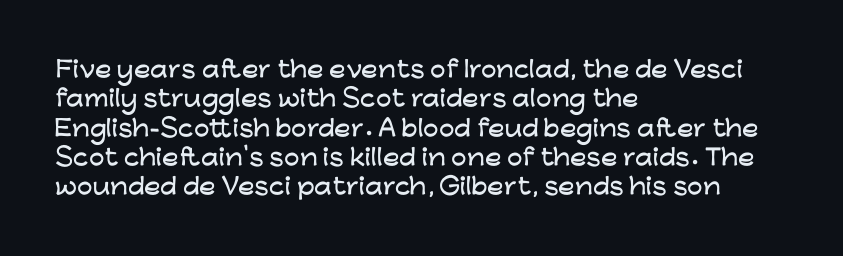
The image shows 22 px text type, upright; set left-aligned, normal line spacing (1.33x), normal letter spacing, not underlined.
